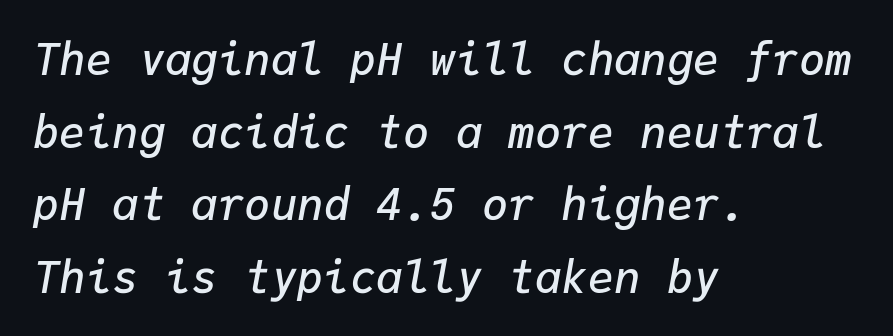
The string is rendered with underlining switched off. A normal amount of white space separates one row of letters from the next. Weight: semibold (demi). Reading down the block, your eye returns to a fixed left position each line.
